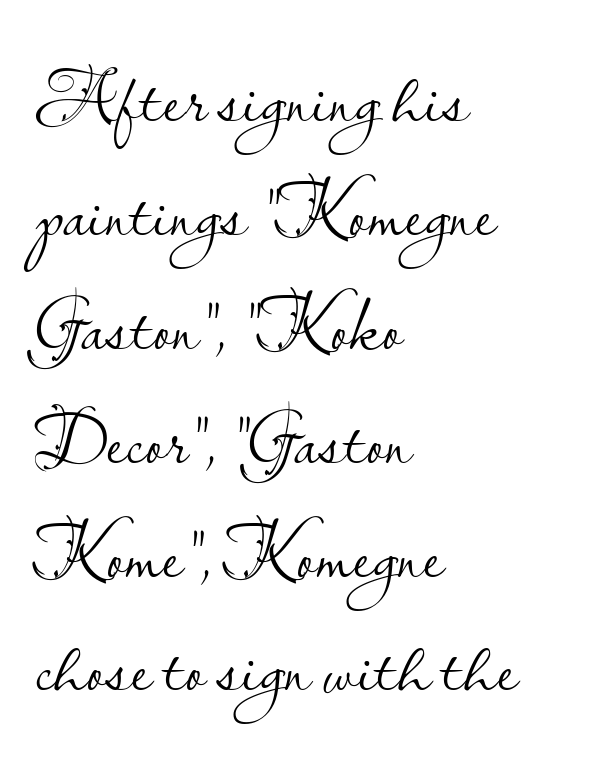
The image shows 78 px light sans-serif type; set left-aligned, normal line spacing (1.46x), normal letter spacing, not underlined; low stroke contrast and a small x-height.
